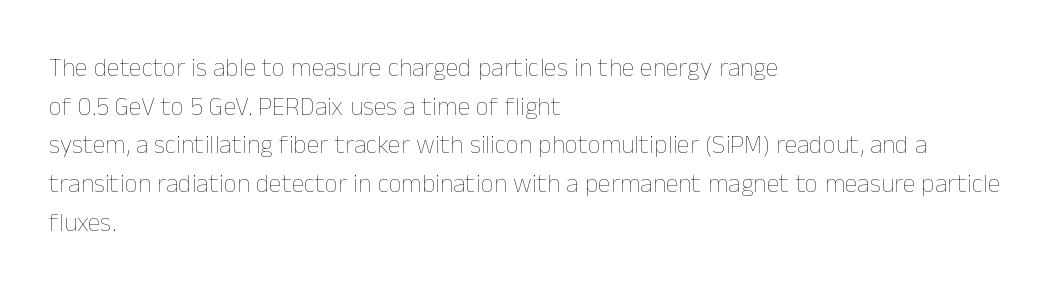
{"italic": "no", "bold": "no", "underline": "no", "align": "left", "line_spacing": "normal", "line_spacing_ratio": 1.49, "letter_spacing": "normal", "letter_spacing_em": 0.0, "glyph_px": 26}
